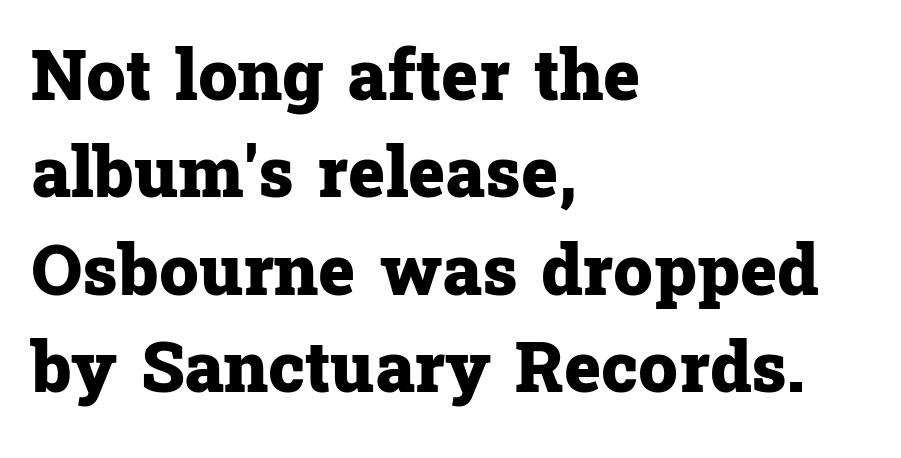
The image shows 70 px heavy serif type, upright; set left-aligned, normal line spacing (1.39x), normal letter spacing, not underlined; low stroke contrast and a medium x-height.
